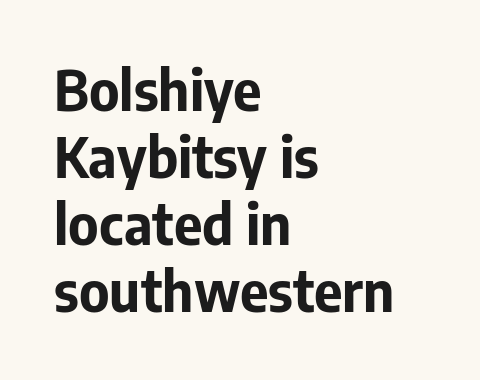
The letters stand upright; this is a roman face. Stroke thickness is high; the sample reads as a true bold. Beneath every word, the page is bare. The type is set solid horizontally, with unmodified tracking. Do the characters align in a grid? No, the font is proportional. Does the type have serifs? No, each stem ends abruptly.
